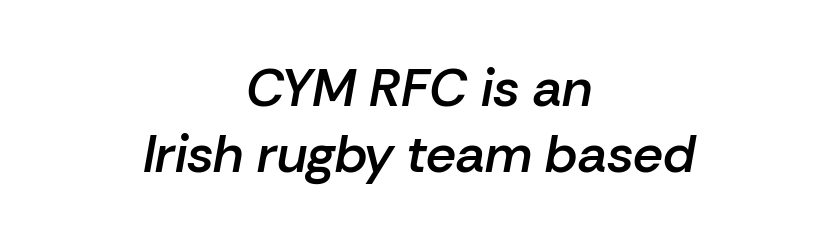
The image shows 53 px semibold type, italic (leaning right); set centered, normal line spacing (1.25x), normal letter spacing, not underlined; low stroke contrast and a medium x-height.
